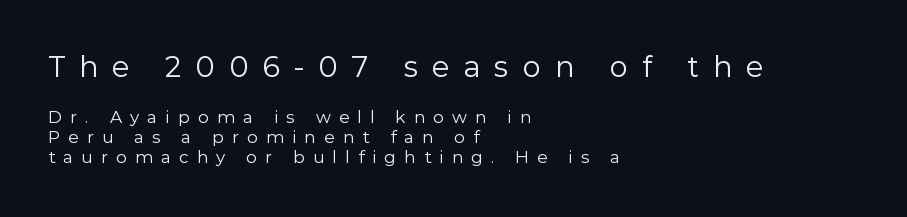
The image shows 29 px regular-weight sans-serif type, upright; set left-aligned, line spacing 1.19x, unusually wide letter spacing (+0.48 em), not underlined; the first (top) block is 1.71x larger; low stroke contrast and a medium x-height.
